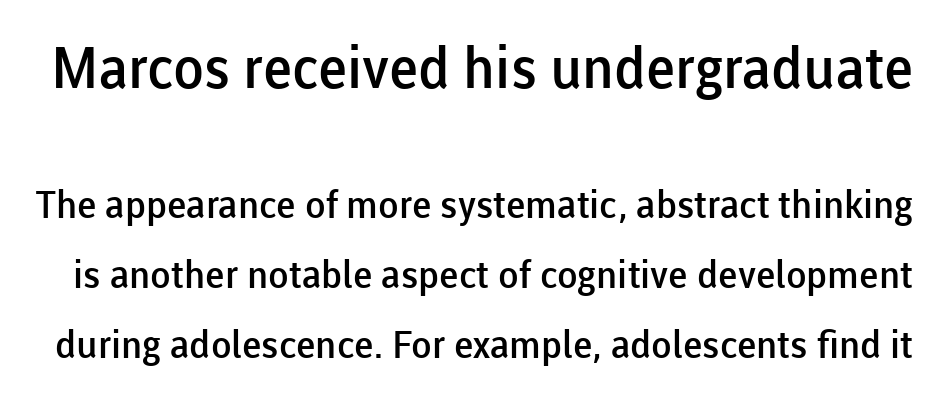
Ordinary non-slanted type is in use. Students, this is semibold: more ink than regular, less than bold. The face used here appears at its bigger size in the upper chunk. Does extra space separate the letters? No, they use regular spacing. The letters advance in unequal steps, a hallmark of proportional type.
